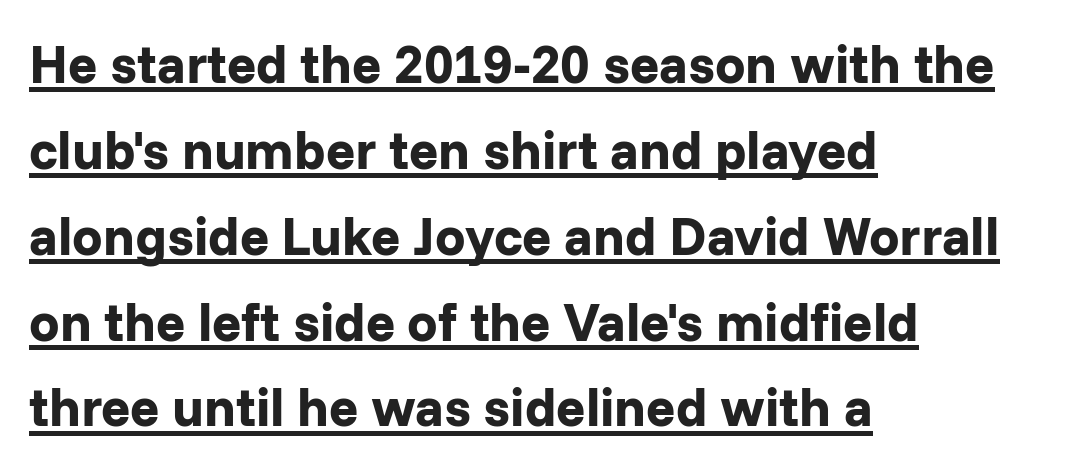
{"serif": "no", "italic": "no", "bold": "yes", "weight": "bold", "width": "normal", "stroke_contrast": "low", "x_height": "medium", "monospaced": "no", "underline": "yes", "align": "left", "line_spacing": "normal", "line_spacing_ratio": 1.59, "letter_spacing": "normal", "letter_spacing_em": 0.0, "glyph_px": 54}
